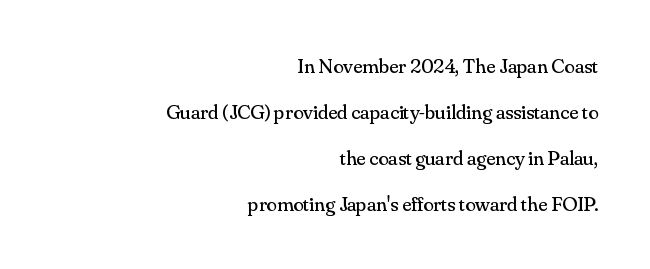
The image shows 21 px text type, upright; set right-aligned, loose line spacing (2.19x), normal letter spacing, not underlined.
